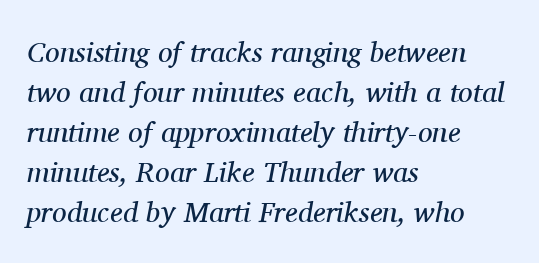
The image shows 29 px regular-weight serif type, italic (leaning right); set left-aligned, normal line spacing (1.38x), normal letter spacing, not underlined; medium stroke contrast and a medium x-height.
